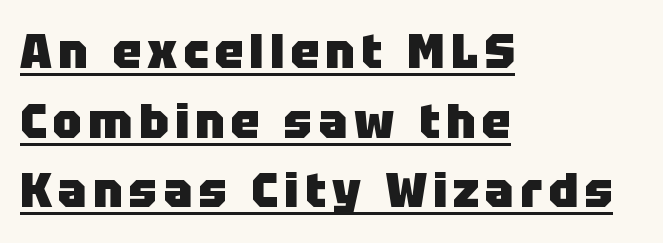
Q: Is the text bold? A: Yes.
Q: Is the text italic (slanted)? A: No, it is upright.
Q: Is the typeface a serif or a sans-serif typeface? A: Sans-serif.
Q: Is the text underlined? A: Yes.
Q: How is the paragraph aligned? A: Left-aligned.
Q: Is the spacing between lines tight, normal or loose? A: Normal.
Q: Width (condensed, normal, or wide)? A: Normal.
Q: Stroke contrast? A: Low.
Q: x-height? A: Large.
Q: Monospaced? A: No.
